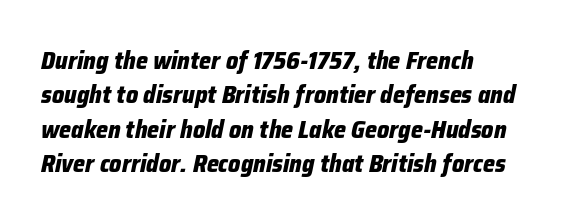
Q: Is the text bold? A: Yes.
Q: Is the text italic (slanted)? A: Yes, it leans right by about 12 degrees.
Q: Is the text underlined? A: No.
Q: How is the paragraph aligned? A: Left-aligned.
Q: Is the spacing between letters normal or unusually wide? A: Normal.
Q: Is the spacing between lines tight, normal or loose? A: Normal.
